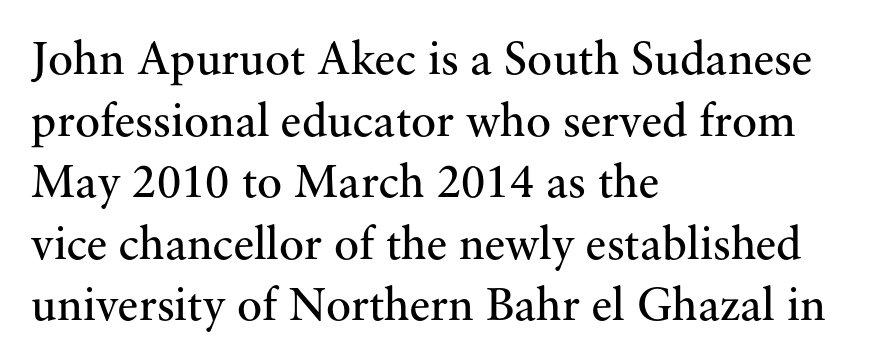
The space directly below the letters is spotless. Stems and bowls with no extra thickness — not bold. The letters advance in unequal steps, a hallmark of proportional type. The axis of the letterforms is exactly vertical.
